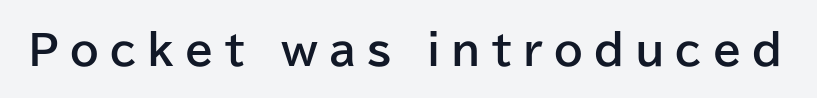
The image shows 41 px bold sans-serif type, upright; set unusually wide letter spacing (+0.27 em), not underlined; low stroke contrast and a medium x-height.
